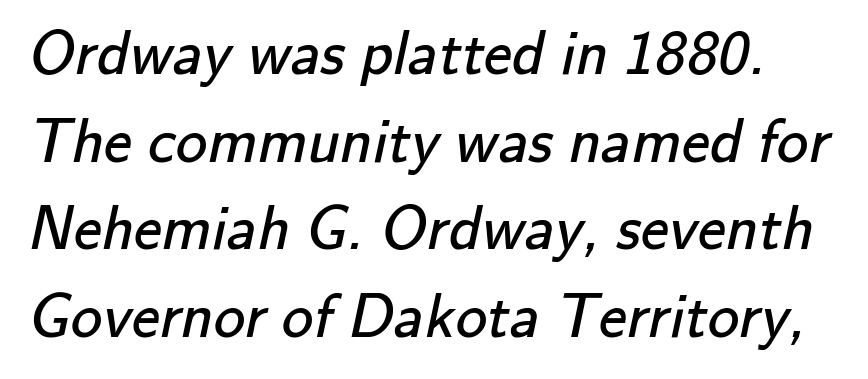
The characters display no serif detailing; their extremities are plain. Here the glyphs are tracked normally, forming tight word shapes. Here the designer chose a conventional face with non-uniform glyph widths. One glance says typical: line gaps are just what's usual. Stem width sits at or under what a default text font uses. The words here are not underlined.
